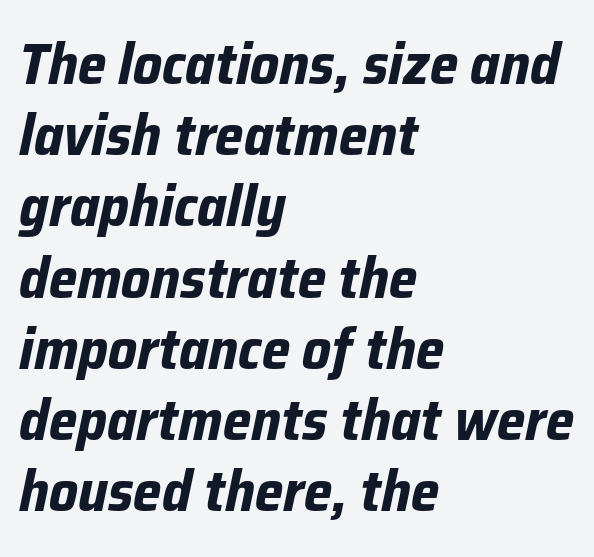
The image shows 57 px bold type, italic (leaning right); set left-aligned, normal line spacing (1.25x), normal letter spacing, not underlined; low stroke contrast and a medium x-height.
